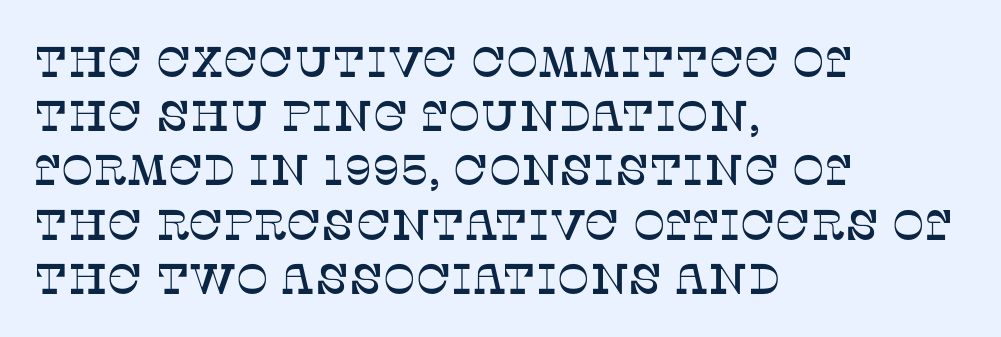
{"serif": "yes", "italic": "no", "width": "normal", "stroke_contrast": "low", "x_height": "large", "monospaced": "no", "underline": "no", "align": "left", "line_spacing": "normal", "line_spacing_ratio": 1.26, "letter_spacing": "normal", "letter_spacing_em": 0.0, "glyph_px": 43}
